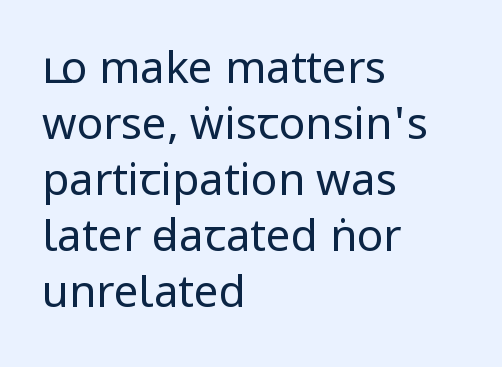
Q: Is the text bold? A: No.
Q: Is the text italic (slanted)? A: No, it is upright.
Q: Is the typeface a serif or a sans-serif typeface? A: Sans-serif.
Q: Is the text underlined? A: No.
Q: How is the paragraph aligned? A: Left-aligned.
Q: Is the spacing between letters normal or unusually wide? A: Normal.
Q: Is the spacing between lines tight, normal or loose? A: Normal.
Q: Width (condensed, normal, or wide)? A: Condensed.
Q: Stroke contrast? A: Low.
Q: x-height? A: Large.
Q: Monospaced? A: No.
